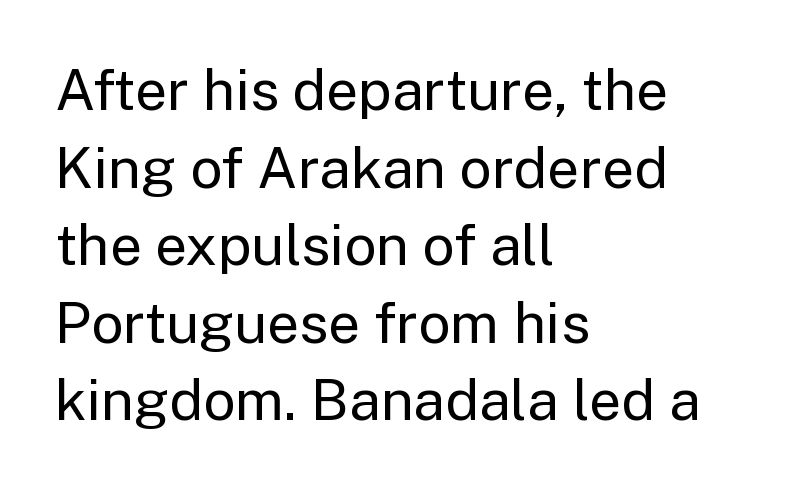
The image shows 57 px regular-weight sans-serif type, upright; set left-aligned, normal line spacing (1.36x), normal letter spacing, not underlined; low stroke contrast and a medium x-height.
